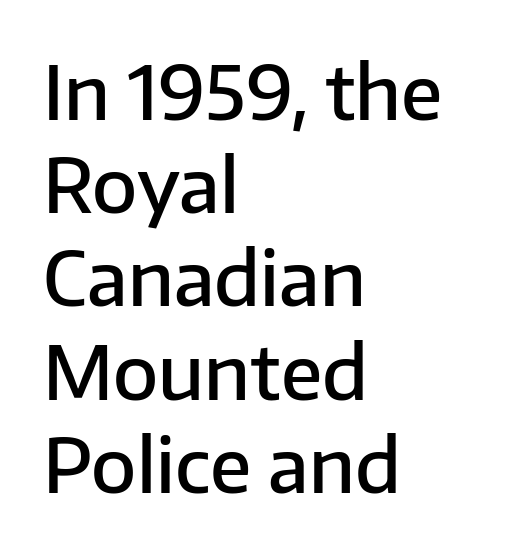
The image shows 74 px semibold sans-serif type, upright; set left-aligned, normal line spacing (1.26x), normal letter spacing, not underlined; low stroke contrast and a medium x-height.
